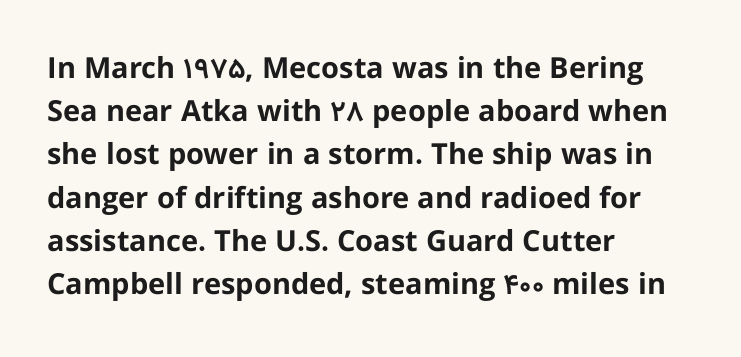
A bare baseline throughout the passage. A typesetter would mark this as roman, not italic. Note the varied advance widths — an 'i' is clearly narrower than an 'm'. Successive baselines arrive at the customary interval. The rendering shows plain stroke endings on the letterforms — a sans-serif design.
